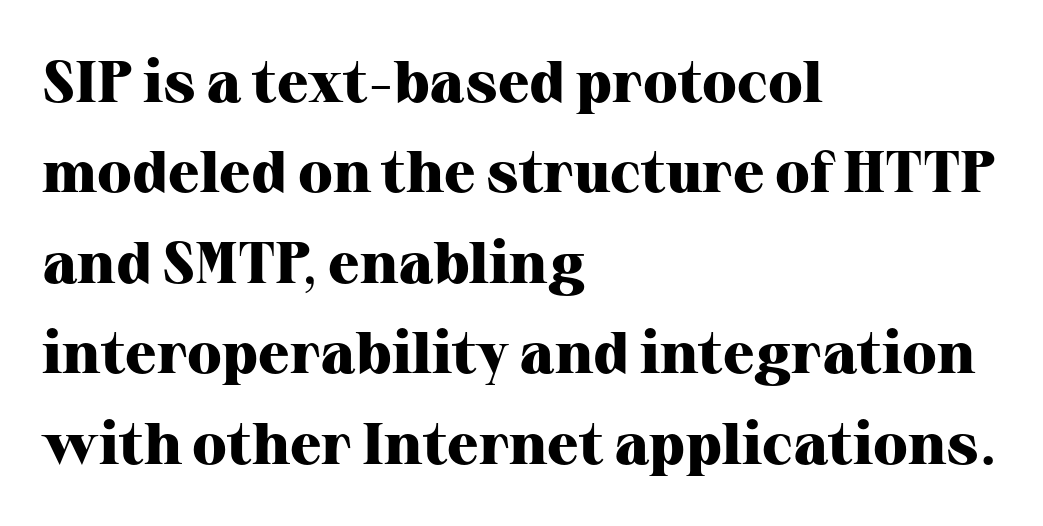
{"serif": "yes", "italic": "no", "bold": "yes", "weight": "heavy", "width": "normal", "stroke_contrast": "high", "x_height": "medium", "monospaced": "no", "underline": "no", "align": "left", "line_spacing": "normal", "line_spacing_ratio": 1.56, "letter_spacing": "normal", "letter_spacing_em": 0.0, "glyph_px": 58}
